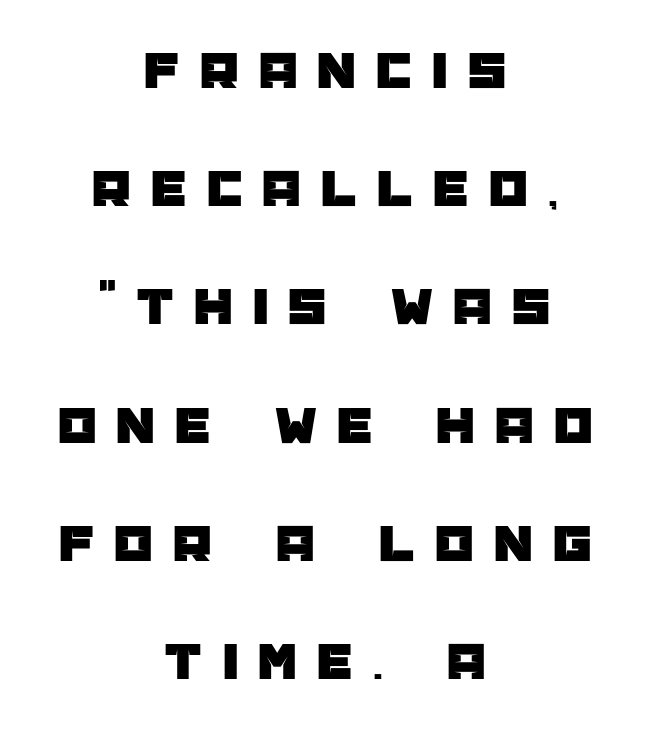
{"serif": "no", "italic": "no", "width": "normal", "stroke_contrast": "low", "x_height": "large", "monospaced": "no", "underline": "no", "align": "center", "line_spacing": "loose", "line_spacing_ratio": 2.15, "letter_spacing": "wide", "letter_spacing_em": 0.37, "glyph_px": 55}
